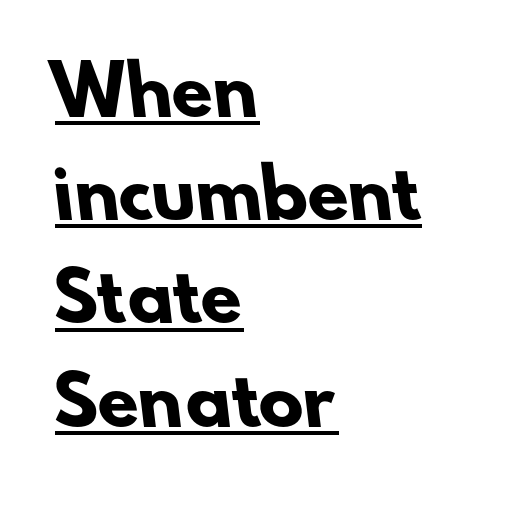
{"serif": "no", "bold": "yes", "weight": "heavy", "width": "normal", "stroke_contrast": "low", "x_height": "small", "monospaced": "no", "underline": "yes", "align": "left", "line_spacing": "normal", "line_spacing_ratio": 1.54, "letter_spacing": "normal", "letter_spacing_em": 0.0, "glyph_px": 67}
